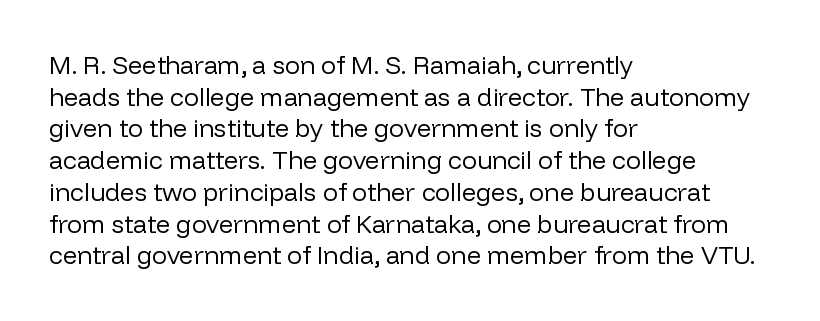
The image shows 25 px text type, upright; set left-aligned, normal line spacing (1.27x), normal letter spacing, not underlined.
